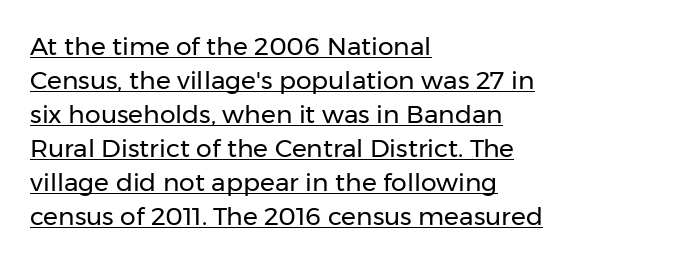
Q: Is the text bold? A: No.
Q: Is the text italic (slanted)? A: No, it is upright.
Q: Is the text underlined? A: Yes.
Q: How is the paragraph aligned? A: Left-aligned.
Q: Is the spacing between letters normal or unusually wide? A: Normal.
Q: Is the spacing between lines tight, normal or loose? A: Normal.
